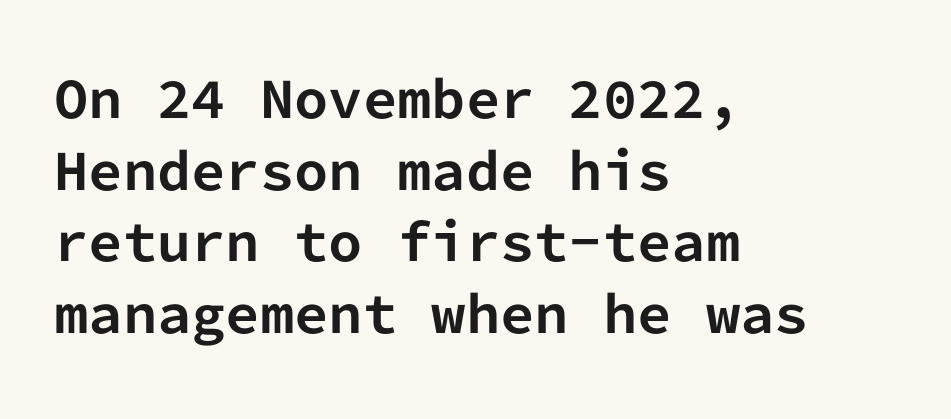
Q: Is the text bold? A: Yes.
Q: Is the text italic (slanted)? A: No, it is upright.
Q: Is the typeface a serif or a sans-serif typeface? A: Sans-serif.
Q: Is the text underlined? A: No.
Q: How is the paragraph aligned? A: Left-aligned.
Q: Is the spacing between letters normal or unusually wide? A: Normal.
Q: Is the spacing between lines tight, normal or loose? A: Normal.
Q: Width (condensed, normal, or wide)? A: Normal.
Q: Stroke contrast? A: Low.
Q: x-height? A: Medium.
Q: Monospaced? A: Yes.
